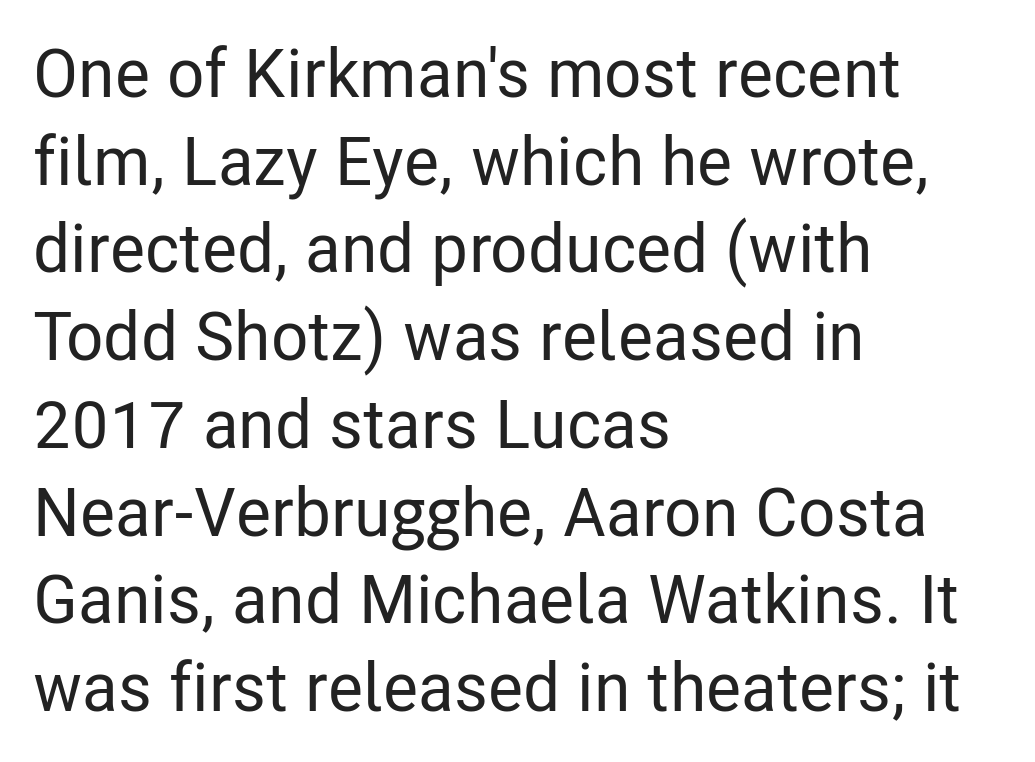
Each letter's strokes conclude bluntly, with no projecting serifs. Is the letter spacing exaggerated? No — it looks like the ordinary default. How would I describe the line gaps? Plain and ordinary. The lettering holds an erect, upright posture throughout. You could not count columns in this text — the font is proportionally spaced. A bare baseline throughout the passage.
